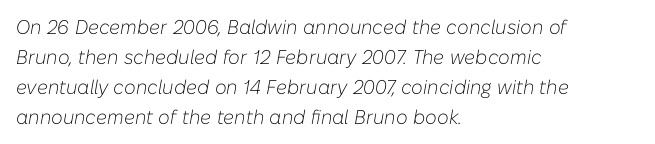
The image shows 20 px text type, italic (leaning right); set left-aligned, normal line spacing (1.5x), normal letter spacing, not underlined.
